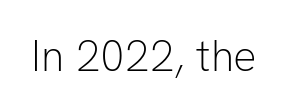
The passage shown is typed in a proportional face where columns would drift. In terms of letterform style, serifs are entirely absent. Decoration check: the copy has no underline. This is not heavy type; no bold has been used.
